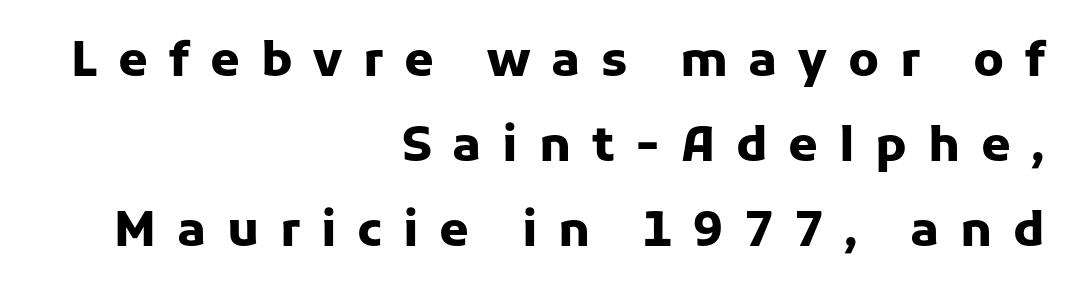
Pretty heavy lettering here — definitely bold. Only glyphs here, with clear space below each row. The passage shown has open, widely tracked lettering throughout. Quick note: not italic, upright.
